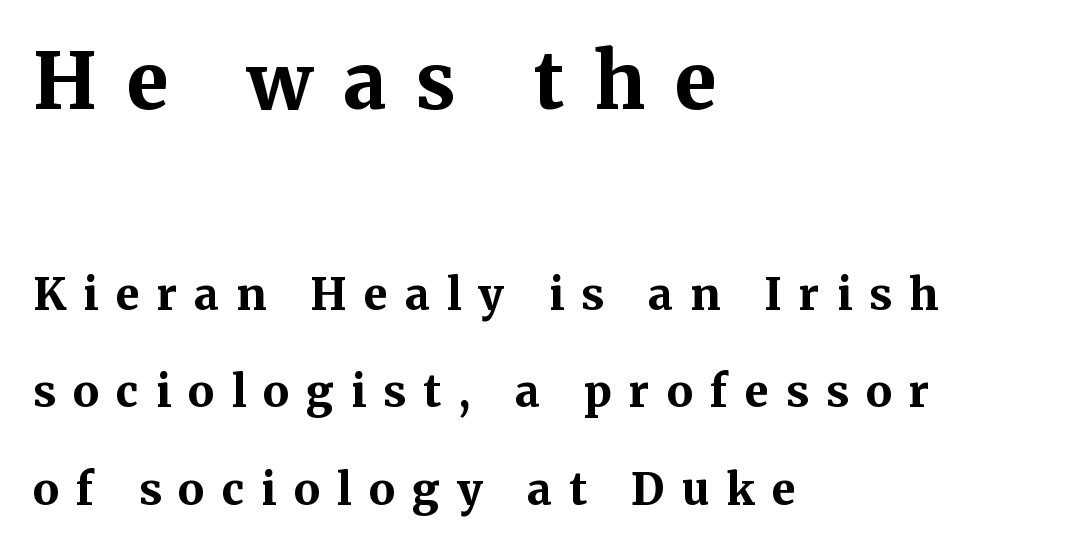
The image shows 77 px bold serif type, upright; set left-aligned, loose line spacing (2.22x), unusually wide letter spacing (+0.39 em), not underlined; the first (top) block is 1.75x larger; medium stroke contrast and a medium x-height.
